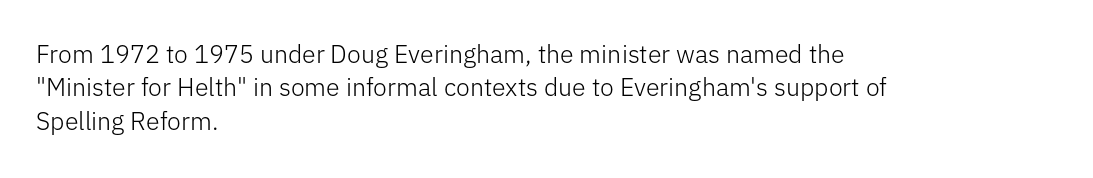
Notice how the stems are strictly vertical — no italics here. Clear beneath every line of the passage. Compared with typical paragraphs, the rows here are spaced about the same. The letters look calm and open, with moderate or lighter stems. Spacing between characters is what you'd get straight out of the box.
